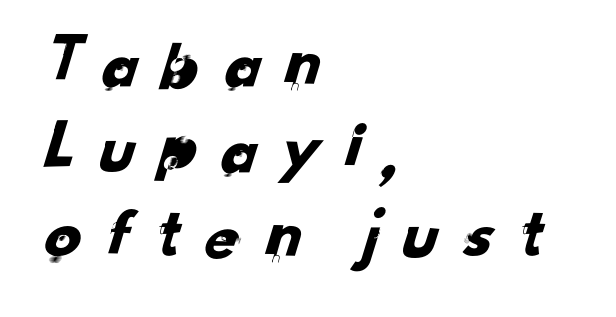
Q: Is the typeface a serif or a sans-serif typeface? A: Sans-serif.
Q: Is the text underlined? A: No.
Q: How is the paragraph aligned? A: Left-aligned.
Q: Is the spacing between letters normal or unusually wide? A: Unusually wide.
Q: Width (condensed, normal, or wide)? A: Normal.
Q: Stroke contrast? A: Low.
Q: x-height? A: Small.
Q: Monospaced? A: No.
